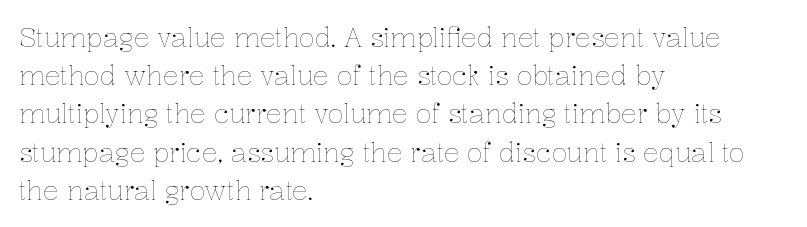
Q: Is the text bold? A: No.
Q: Is the text italic (slanted)? A: No, it is upright.
Q: Is the text underlined? A: No.
Q: How is the paragraph aligned? A: Left-aligned.
Q: Is the spacing between letters normal or unusually wide? A: Normal.
Q: Is the spacing between lines tight, normal or loose? A: Normal.
